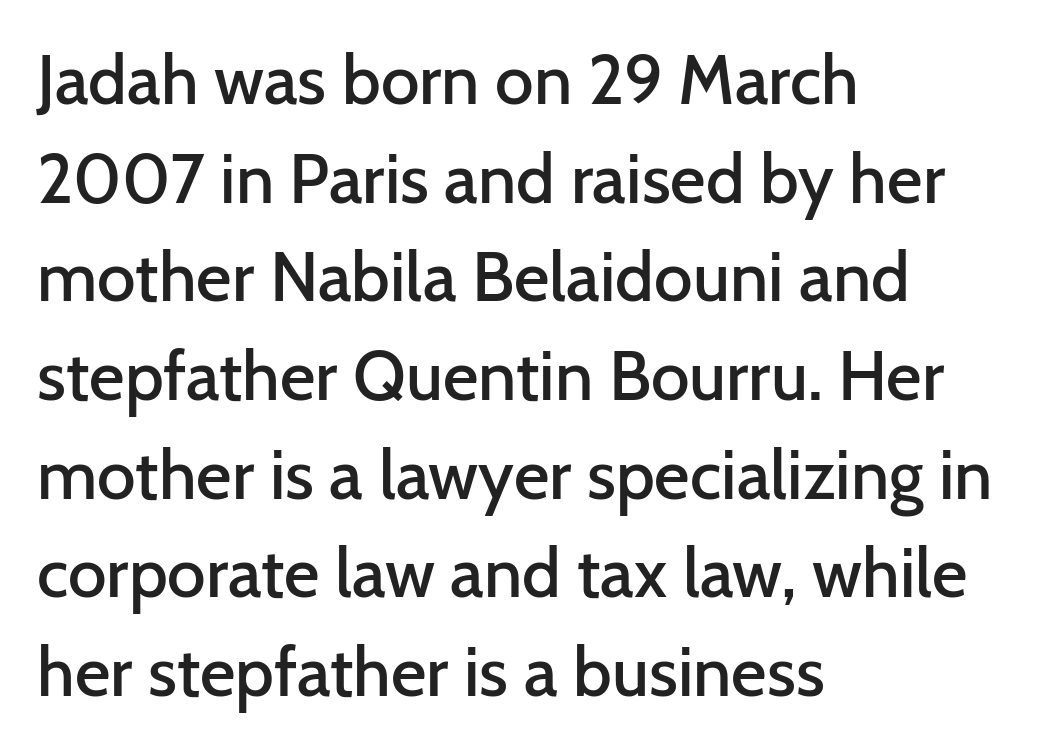
The image shows 69 px semibold sans-serif type, upright; set left-aligned, normal line spacing (1.43x), normal letter spacing, not underlined; low stroke contrast and a medium x-height.
